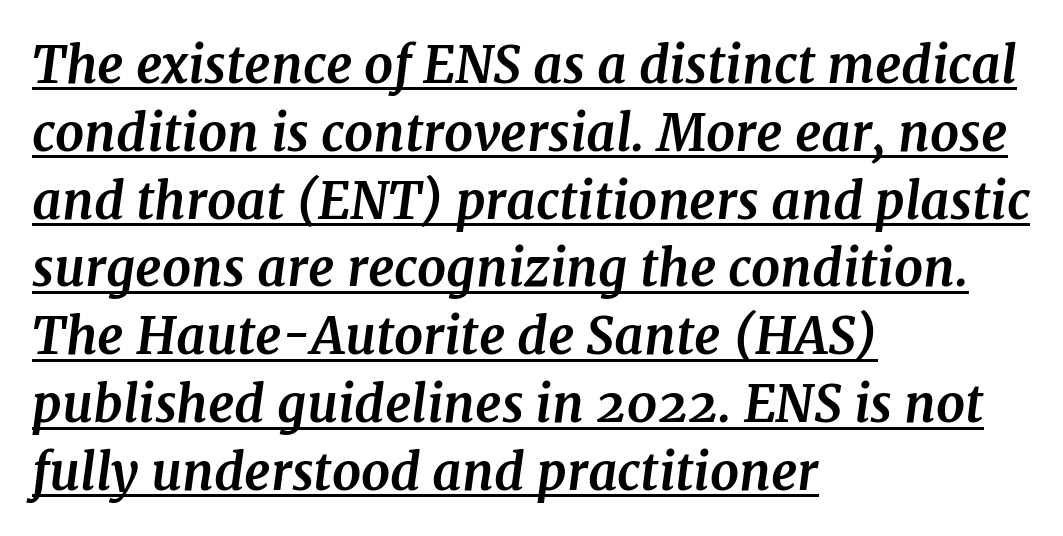
The image shows 51 px bold serif type, italic (leaning right); set left-aligned, normal line spacing (1.33x), normal letter spacing, underlined; medium stroke contrast and a medium x-height.
